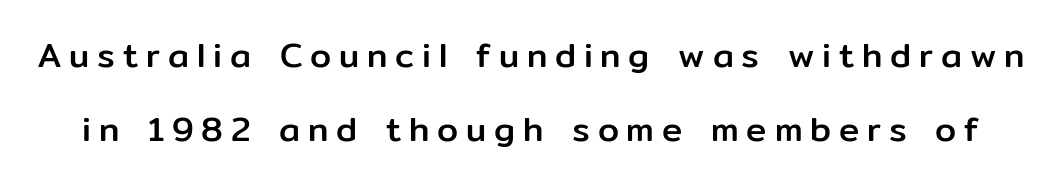
{"serif": "no", "italic": "no", "width": "normal", "stroke_contrast": "low", "x_height": "medium", "monospaced": "no", "underline": "no", "line_spacing": "loose", "line_spacing_ratio": 2.17, "letter_spacing": "wide", "letter_spacing_em": 0.23, "glyph_px": 34}
